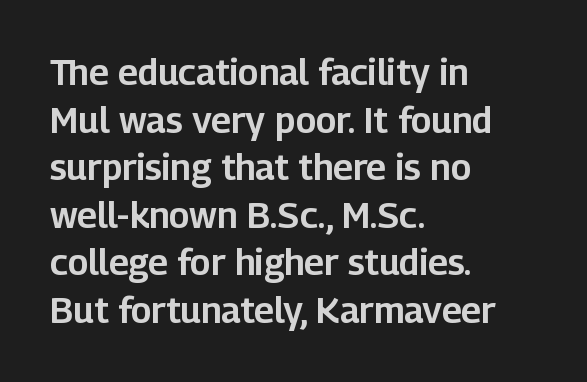
Q: Is the text italic (slanted)? A: No, it is upright.
Q: Is the typeface a serif or a sans-serif typeface? A: Sans-serif.
Q: Is the text underlined? A: No.
Q: How is the paragraph aligned? A: Left-aligned.
Q: Is the spacing between letters normal or unusually wide? A: Normal.
Q: Is the spacing between lines tight, normal or loose? A: Normal.
Q: Width (condensed, normal, or wide)? A: Normal.
Q: Stroke contrast? A: Low.
Q: x-height? A: Medium.
Q: Monospaced? A: No.
